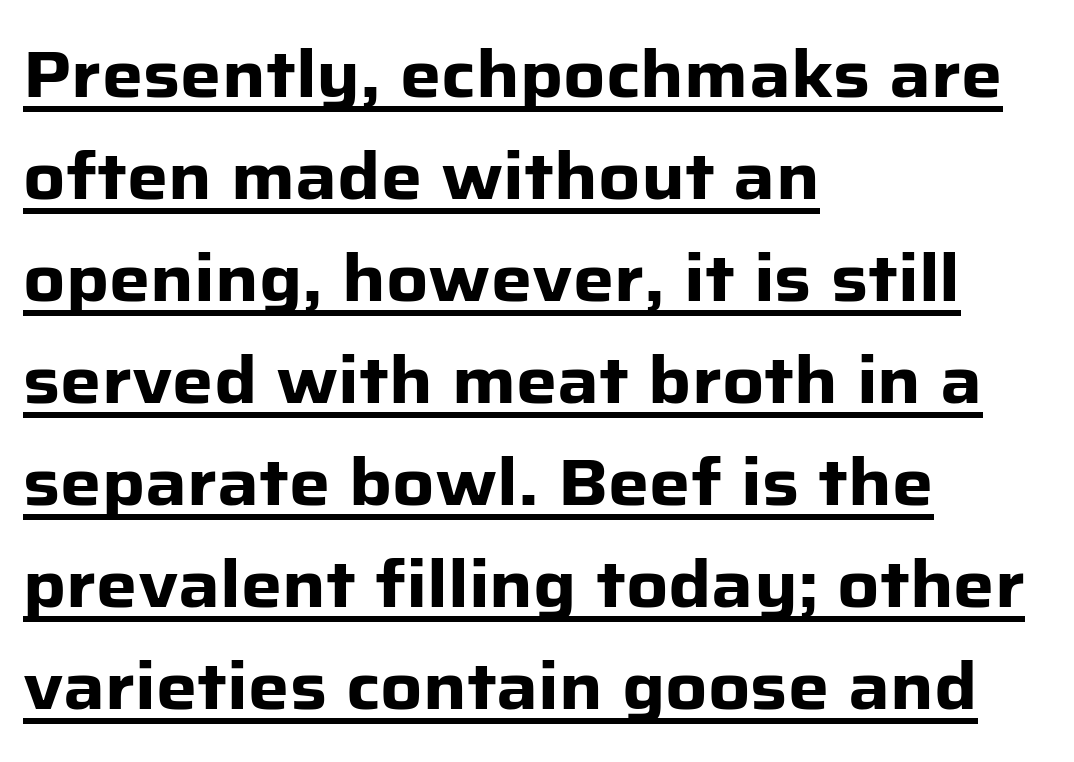
The image shows 65 px heavy sans-serif type, upright; set left-aligned, normal line spacing (1.57x), normal letter spacing, underlined; low stroke contrast and a medium x-height.
